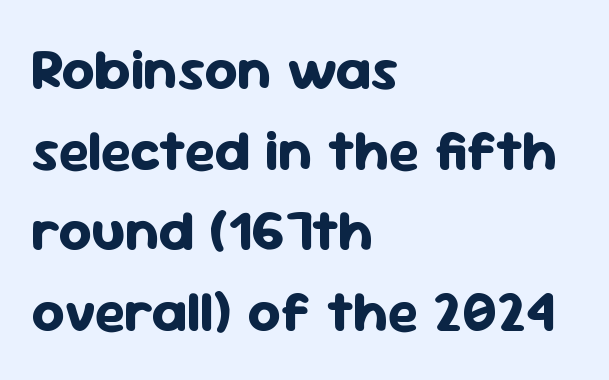
In terms of letterform style, serifs are entirely absent. Summary of vertical rhythm: regular, with standard interline spacing. Designer's note — italics off, roman on. Short note: letters normally spaced. Has an underline been added? It has not.
